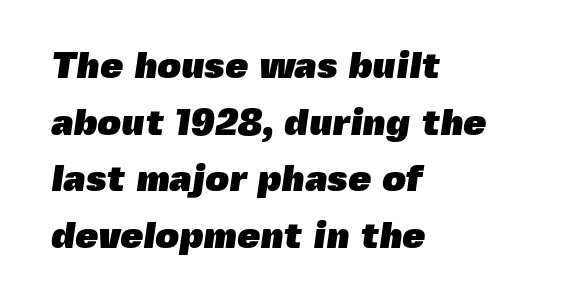
{"serif": "no", "bold": "yes", "weight": "heavy", "width": "normal", "x_height": "medium", "monospaced": "no", "underline": "no", "align": "left", "line_spacing": "normal", "line_spacing_ratio": 1.53, "letter_spacing": "normal", "letter_spacing_em": 0.0, "glyph_px": 37}
